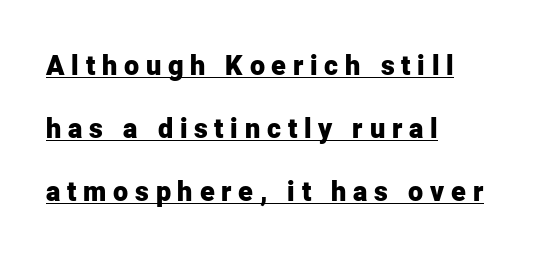
{"italic": "no", "bold": "yes", "underline": "yes", "align": "left", "line_spacing": "loose", "line_spacing_ratio": 2.33, "letter_spacing": "wide", "letter_spacing_em": 0.25, "glyph_px": 27}
